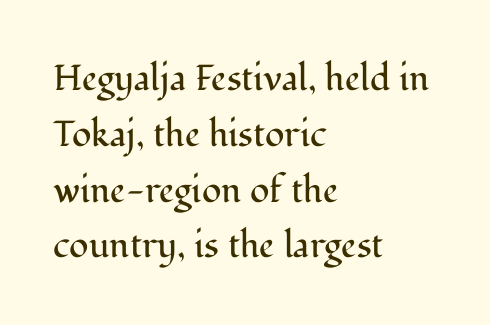
{"serif": "yes", "italic": "no", "bold": "no", "weight": "regular", "width": "normal", "stroke_contrast": "medium", "x_height": "medium", "monospaced": "no", "underline": "no", "align": "left", "line_spacing": "normal", "line_spacing_ratio": 1.55, "letter_spacing": "normal", "letter_spacing_em": 0.0, "glyph_px": 36}
